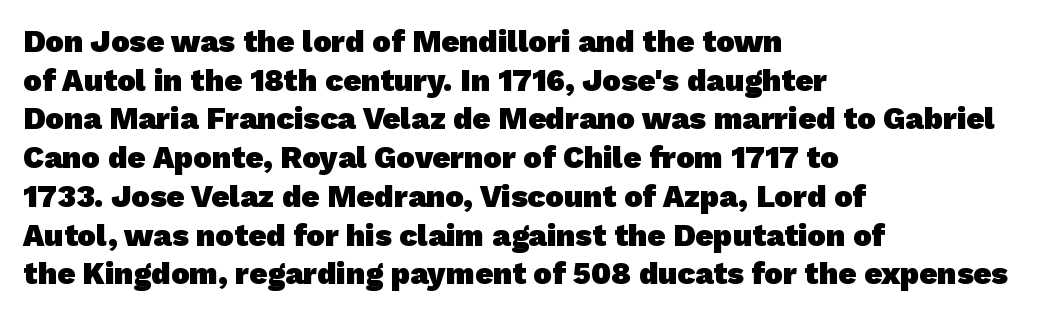
{"serif": "no", "bold": "yes", "weight": "heavy", "width": "normal", "stroke_contrast": "low", "x_height": "medium", "monospaced": "no", "underline": "no", "align": "left", "line_spacing": "normal", "line_spacing_ratio": 1.25, "letter_spacing": "normal", "letter_spacing_em": 0.0, "glyph_px": 31}
